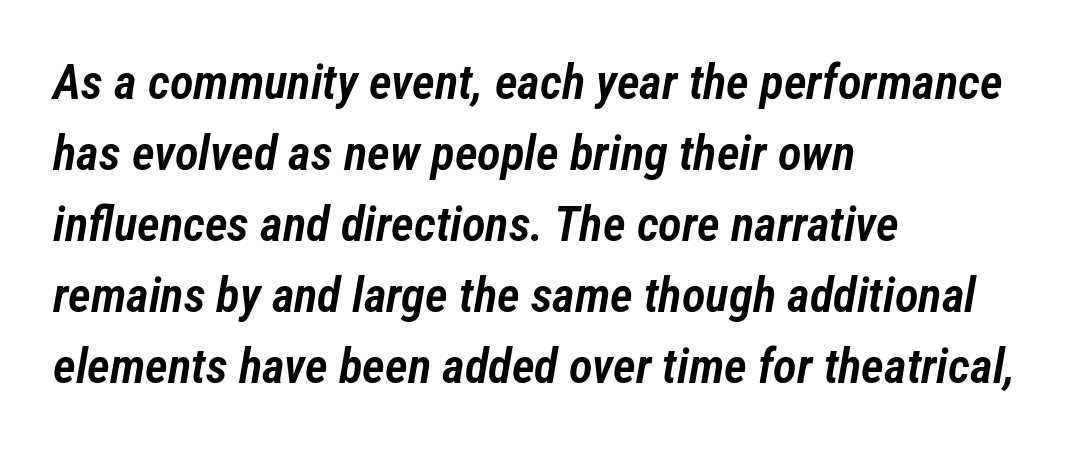
The image shows 49 px semibold, condensed type, italic (leaning right); set left-aligned, normal line spacing (1.45x), normal letter spacing, not underlined; low stroke contrast and a medium x-height.
